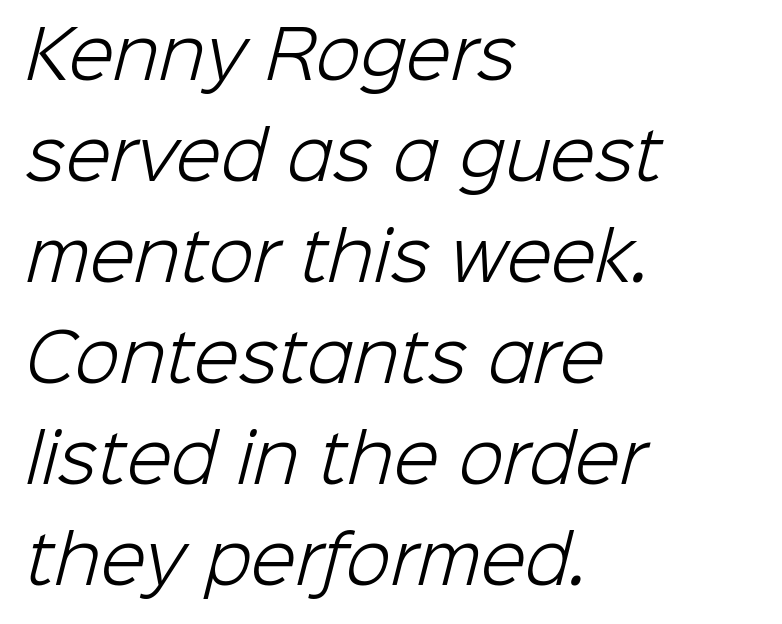
{"serif": "no", "bold": "no", "weight": "light", "width": "normal", "stroke_contrast": "low", "x_height": "medium", "monospaced": "no", "underline": "no", "align": "left", "line_spacing": "normal", "line_spacing_ratio": 1.53, "letter_spacing": "normal", "letter_spacing_em": 0.0, "glyph_px": 66}
